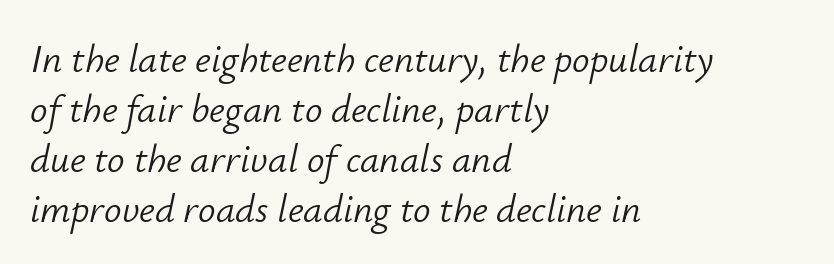
The image shows 39 px light type, italic (leaning right); set left-aligned, normal line spacing (1.28x), normal letter spacing, not underlined; low stroke contrast and a small x-height.
